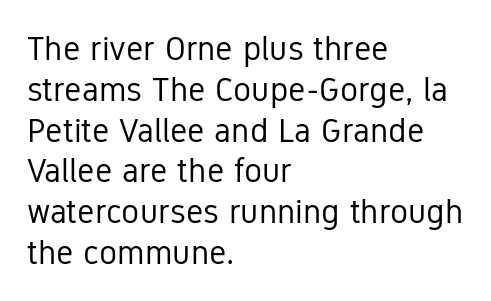
A roman cut, with each character standing at attention. These lines stack with their left ends in a neat column. Observe the ordinary spacing: letters are neighbours, not strangers. These lines are rendered in a variable-pitch font. Does the type have serifs? No, each stem ends abruptly. Underlining? Definitely not there.
